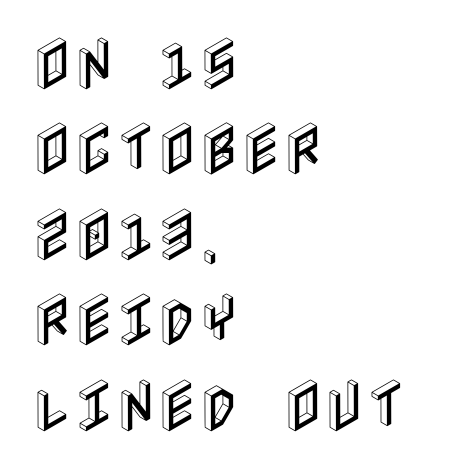
The image shows 57 px condensed type, upright; set left-aligned, normal line spacing (1.5x), normal letter spacing, not underlined; a large x-height.
